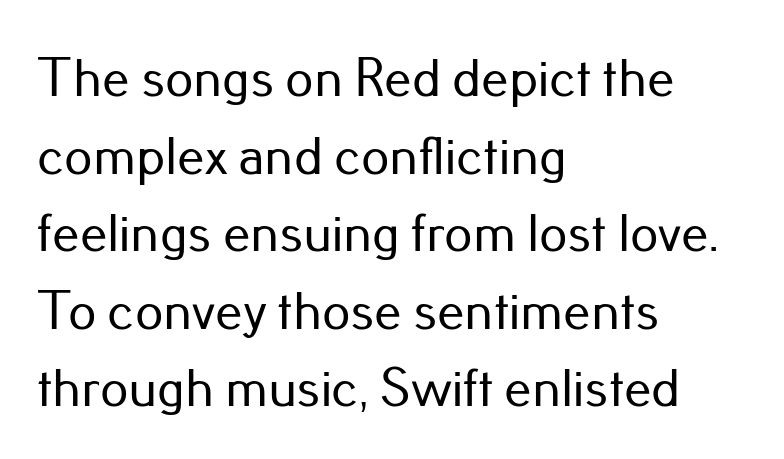
The face used here is proportionally spaced, like ordinary book or web type. Any mark beneath the type? The region is blank. Regular leading. The characters display no serif detailing; their extremities are plain. The face used here is rendered with its standard letterfit. Each line starts at the same left margin while the right side varies.
